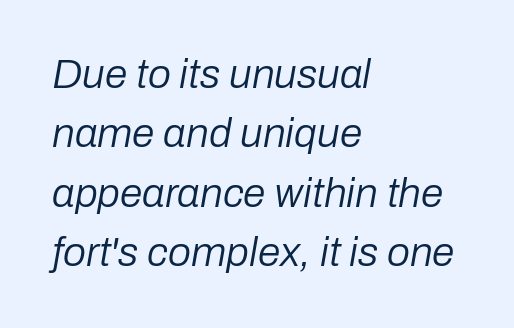
The image shows 41 px regular-weight type, italic (leaning right); set left-aligned, normal line spacing (1.45x), normal letter spacing, not underlined; low stroke contrast and a medium x-height.
